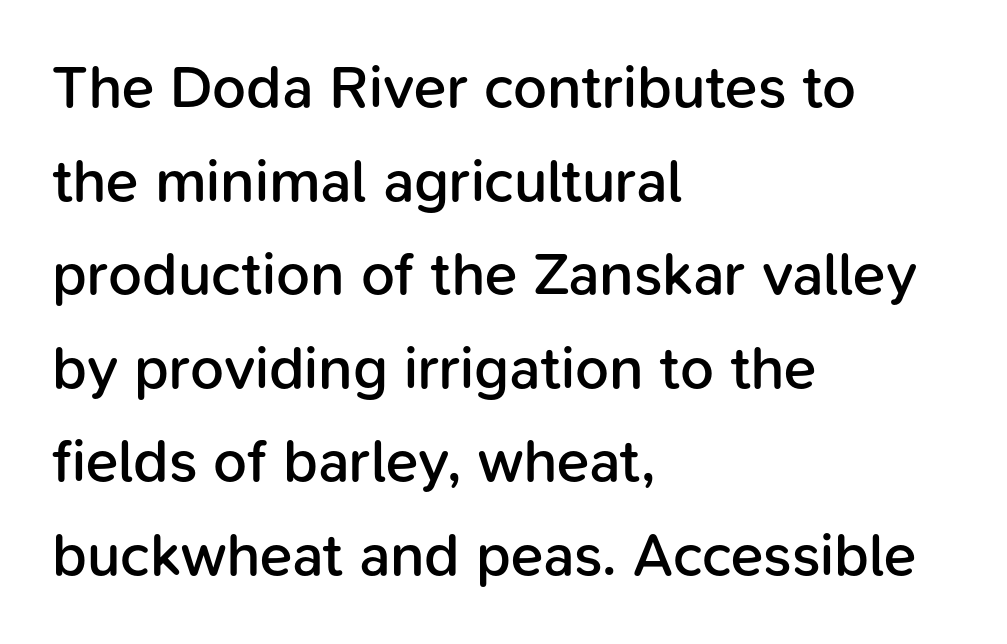
A semibold gives these letters moderate extra thickness, short of bold. Serif or sans? Sans — the stroke terminals are bare. Think of a printed novel: that variable character pitch is what you see here. The specimen reads as upright at a glance. Vertical spacing — default. Letter spacing: default.
